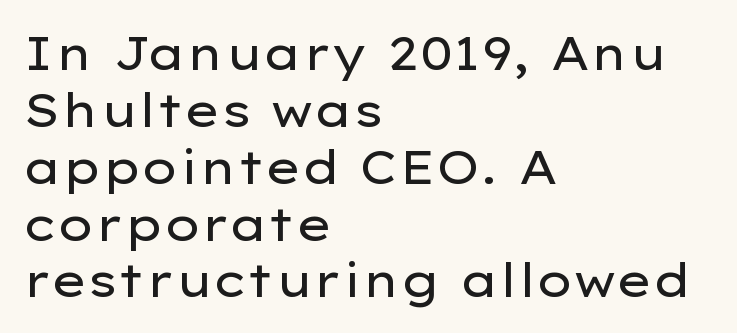
Proportional: the letters do not fall into vertical columns. Short note: letters normally spaced. Heft: none added — not bold. Regarding serifs, this sample does without them. Posture: straight, roman, zero tilt.
